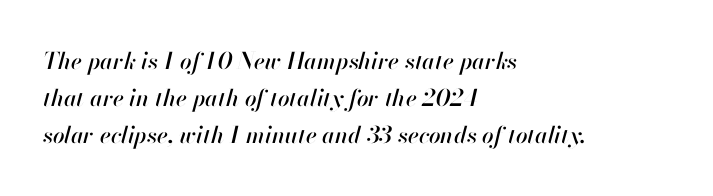
{"italic": "yes", "lean": "right", "slant_degrees": 13, "underline": "no", "align": "left", "line_spacing": "normal", "line_spacing_ratio": 1.6, "letter_spacing": "normal", "letter_spacing_em": 0.0, "glyph_px": 23}
